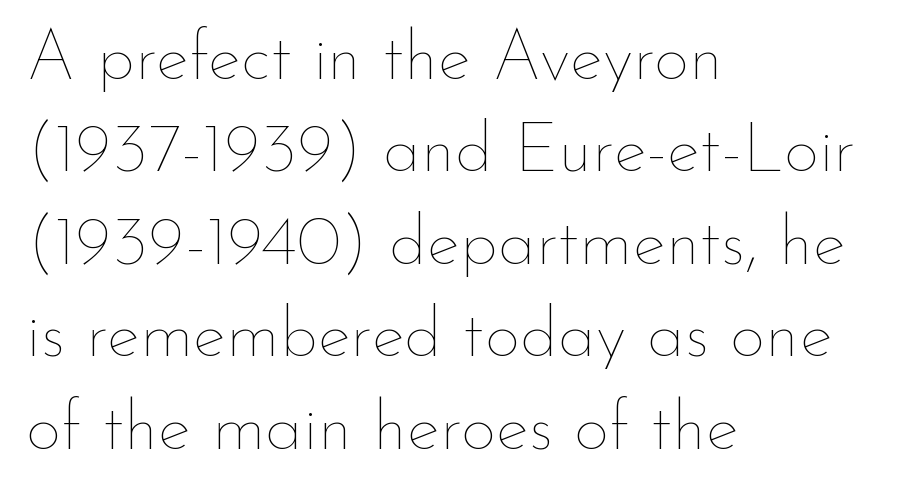
Nothing heavy about these letters — not bold at all. The tracking reads as untouched default to a designer's eye. Is there much room between lines? A standard amount, neither cramped nor airy. Is this a fixed-width face? No — the glyphs have proportional, varying widths.
